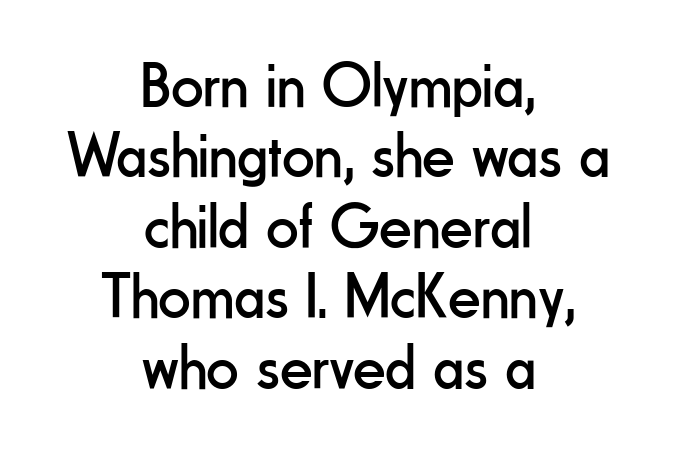
{"serif": "no", "italic": "no", "bold": "no", "weight": "regular", "width": "condensed", "stroke_contrast": "low", "x_height": "small", "monospaced": "no", "underline": "no", "align": "center", "line_spacing": "tight", "line_spacing_ratio": 1.1, "letter_spacing": "normal", "letter_spacing_em": 0.0, "glyph_px": 64}
